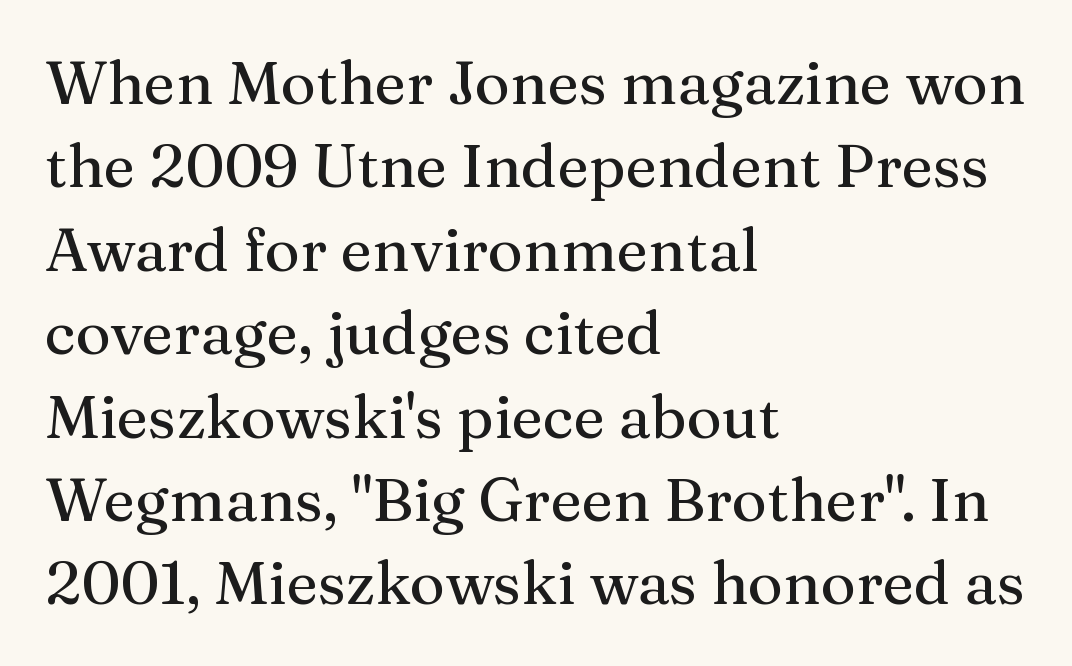
The image shows 60 px serif type, upright; set left-aligned, normal line spacing (1.39x), normal letter spacing, not underlined; medium stroke contrast and a medium x-height.
